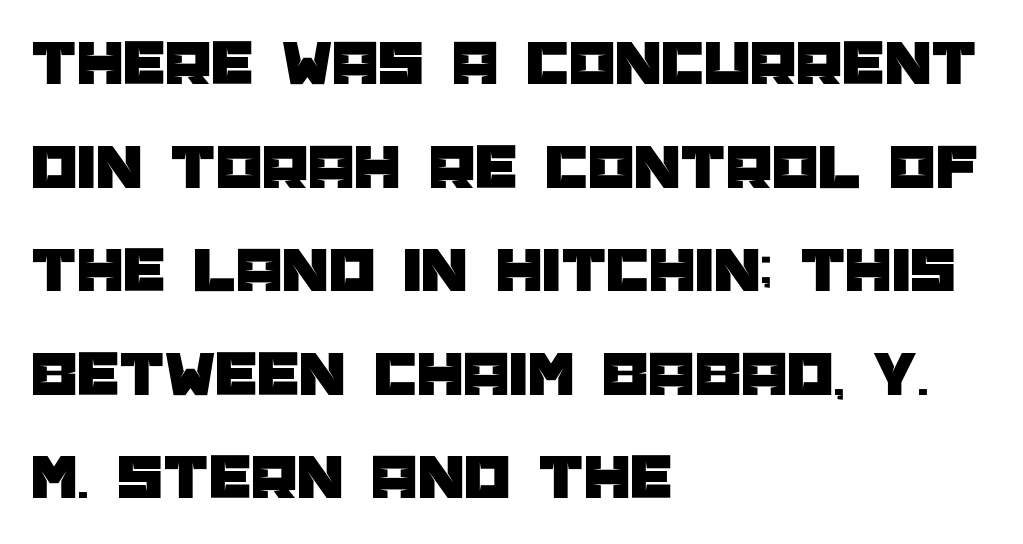
The paragraph shown leans on its left margin. Here the designer chose a conventional face with non-uniform glyph widths. The glyphs in this specimen are sans serif. The gap between lines stays unmarked. No italicization has been applied; the sample stays upright.
